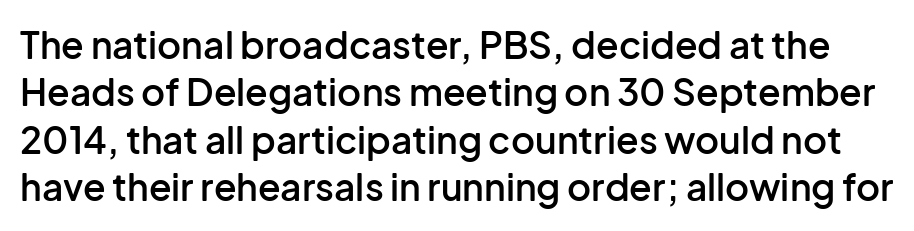
The image shows 37 px semibold sans-serif type, upright; set normal line spacing (1.28x), normal letter spacing, not underlined; low stroke contrast and a medium x-height.
